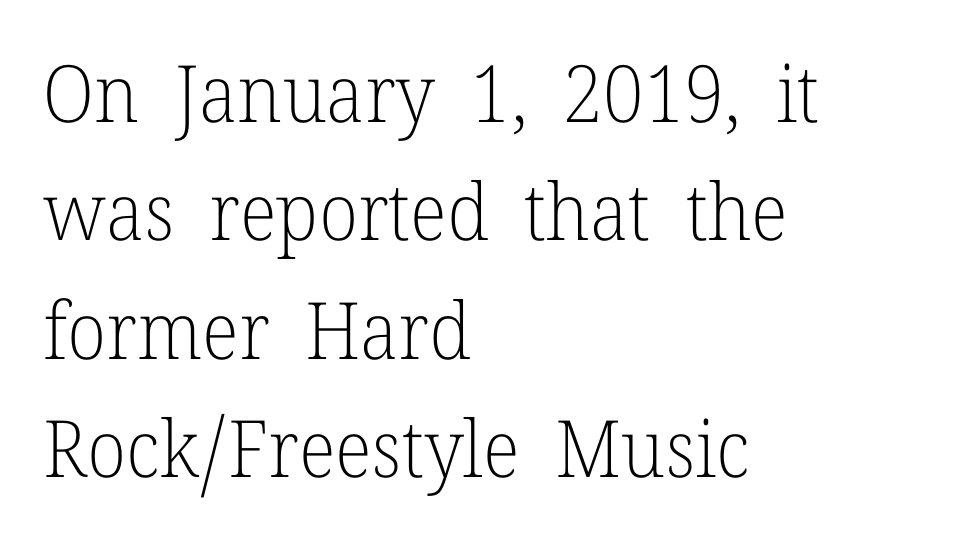
The image shows 79 px light serif type, upright; set left-aligned, normal line spacing (1.5x), normal letter spacing, not underlined; low stroke contrast and a medium x-height.
